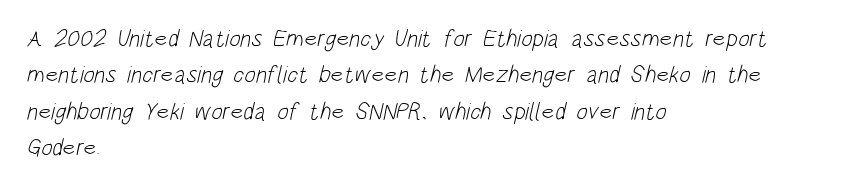
The image shows 24 px text type; set left-aligned, normal line spacing (1.52x), normal letter spacing, not underlined.
